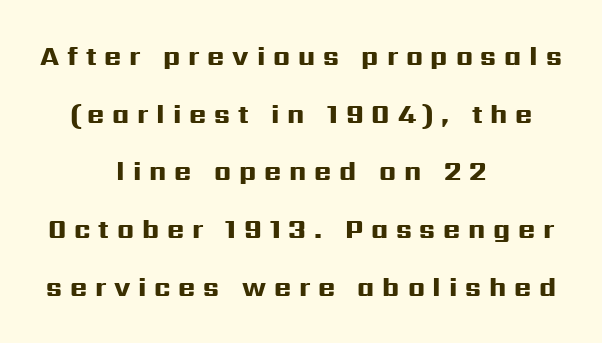
The image shows 26 px bold type, upright; set centered, loose line spacing (2.22x), unusually wide letter spacing (+0.3 em), not underlined.
